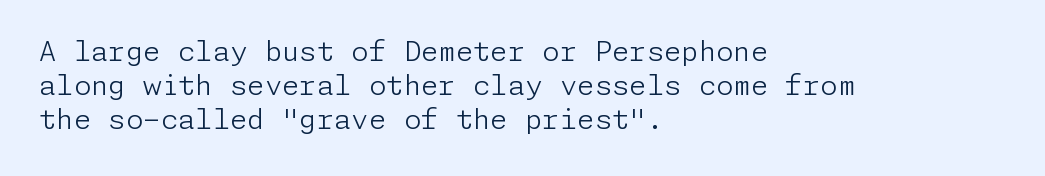
Caption: multi-line text, flush left, ragged right. The font family rendered here belongs to the sans-serif group. The foot of each line stays bare and open. The letterforms sit at book weight or below. It's the straight-up-and-down kind of type. In terms of letterspacing, this is plain default setting.
